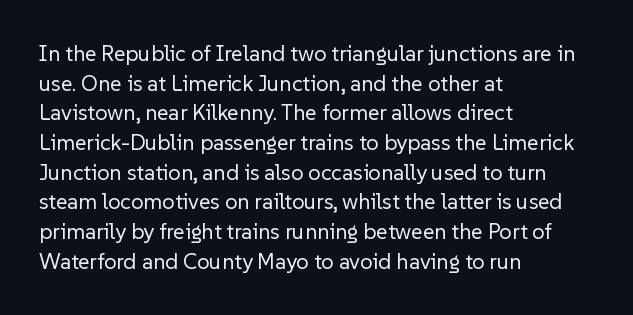
{"italic": "no", "bold": "no", "underline": "no", "align": "left", "line_spacing": "normal", "line_spacing_ratio": 1.35, "letter_spacing": "normal", "letter_spacing_em": 0.0, "glyph_px": 22}
